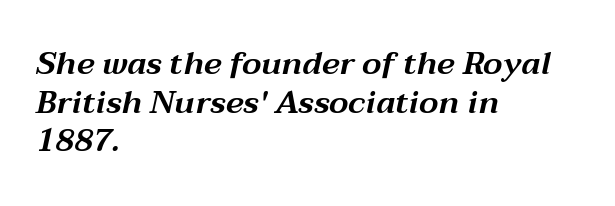
Slanted lettering throughout. Notice how the passage keeps a crisp vertical edge on the left only. You could not count columns in this text — the font is proportionally spaced. The string is rendered with underlining switched off. How are the letters spaced? Ordinarily, with no added tracking.
